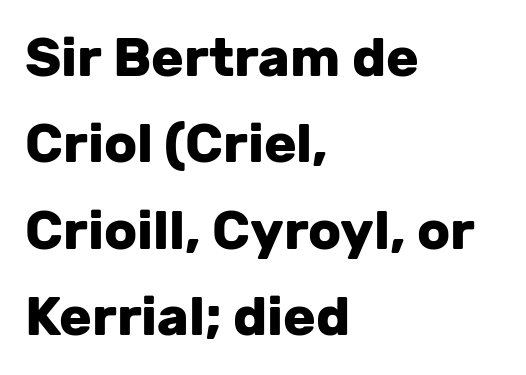
The rendering uses a moderate line-height, typical for paragraphs. Caption: multi-line text, flush left, ragged right. These lines are rendered in a variable-pitch font. The rendering uses a bold face; every stroke is thick and dark. The rendering keeps characters at their native spacing. Does the lettering tilt? It doesn't — this is upright.
